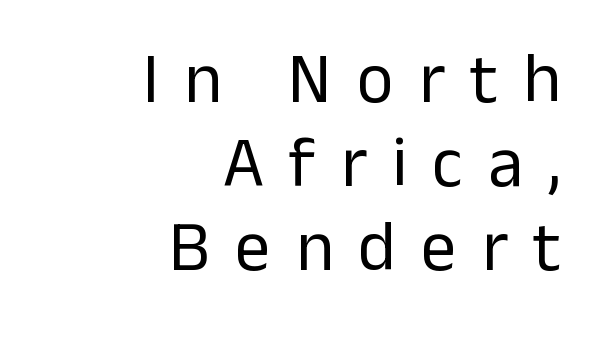
The image shows 71 px regular-weight sans-serif type, upright; set right-aligned, line spacing 1.18x, unusually wide letter spacing (+0.35 em), not underlined; low stroke contrast and a medium x-height.
